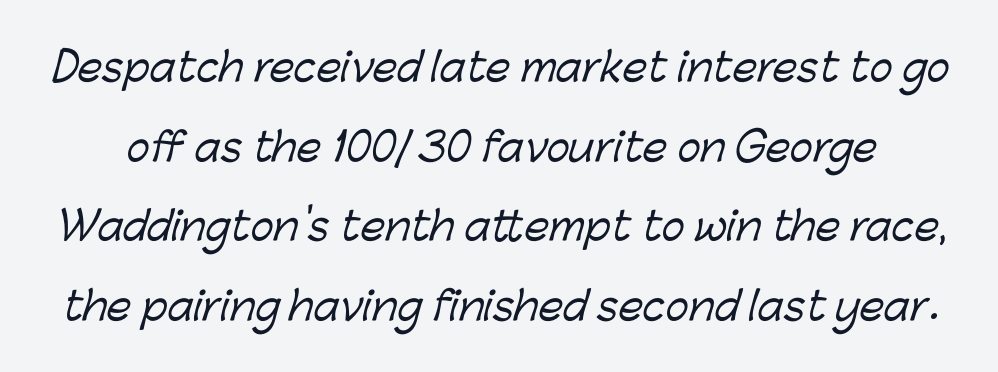
Q: Is the typeface a serif or a sans-serif typeface? A: Sans-serif.
Q: Is the text underlined? A: No.
Q: Is the spacing between letters normal or unusually wide? A: Normal.
Q: Is the spacing between lines tight, normal or loose? A: Loose.
Q: Width (condensed, normal, or wide)? A: Normal.
Q: Stroke contrast? A: Low.
Q: x-height? A: Medium.
Q: Monospaced? A: No.
